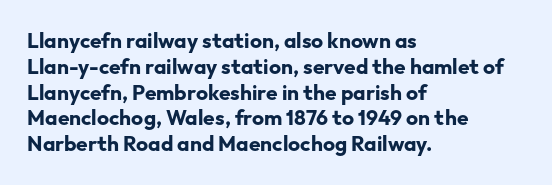
Q: Is the text bold? A: Yes.
Q: Is the text italic (slanted)? A: No, it is upright.
Q: Is the text underlined? A: No.
Q: How is the paragraph aligned? A: Left-aligned.
Q: Is the spacing between letters normal or unusually wide? A: Normal.
